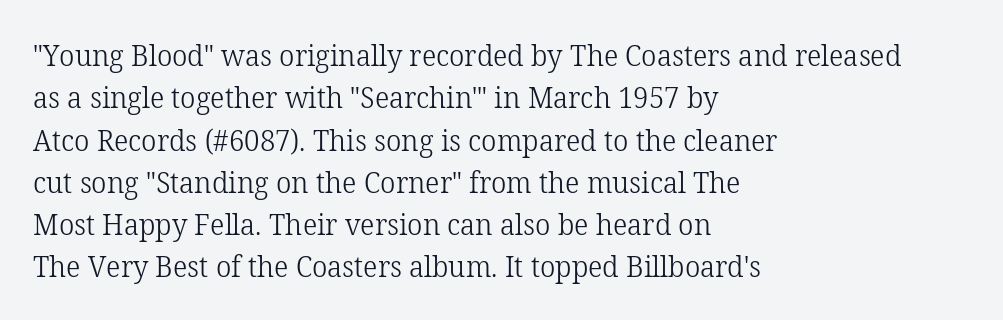
Vertically, the passage feels balanced, rows spaced as you'd expect. The typesetting does not lean heavy: it is not bold. The typeface chosen for these lines features serifs. Observe the ordinary spacing: letters are neighbours, not strangers. Is this a fixed-width face? No — the glyphs have proportional, varying widths. The lines in this sample share a left origin and differ only in where they stop.
